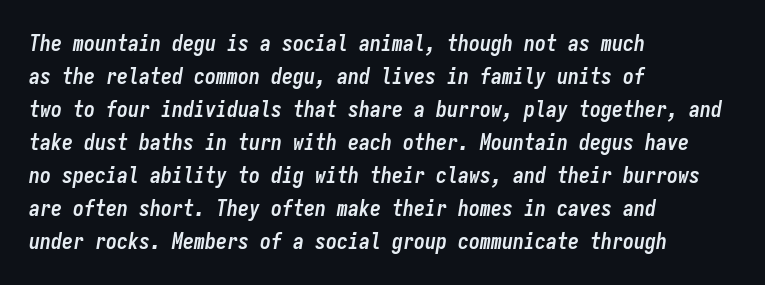
Inter-character spacing is left at the font's built-in metrics. Is there much room between lines? A standard amount, neither cramped nor airy. The passage shown leans; its letterforms are oblique. The passage shown is not underscored anywhere.
